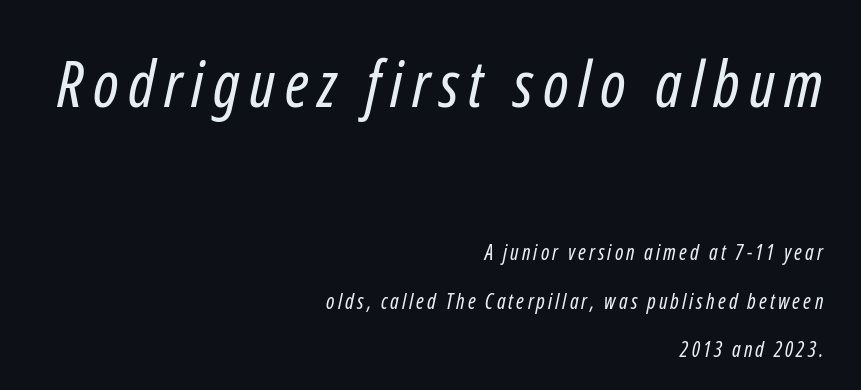
{"serif": "no", "bold": "no", "weight": "regular", "width": "condensed", "stroke_contrast": "low", "x_height": "medium", "monospaced": "no", "underline": "no", "align": "right", "line_spacing": "loose", "line_spacing_ratio": 2.31, "larger_block": "first", "size_ratio": 3.05, "glyph_px": 64}
